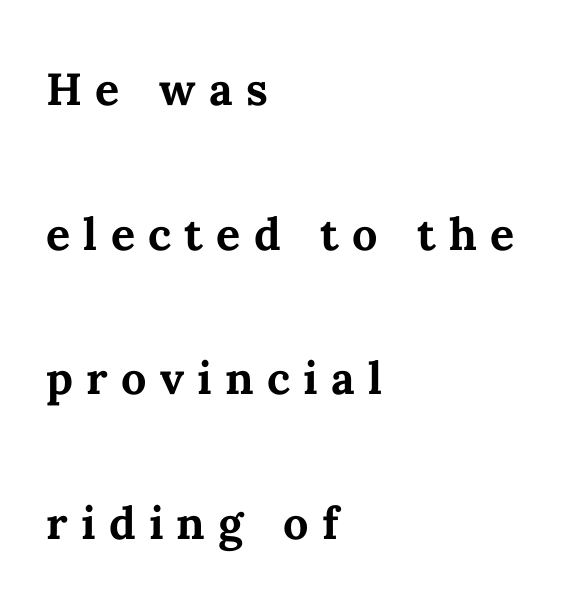
Q: Is the text bold? A: Yes.
Q: Is the text italic (slanted)? A: No, it is upright.
Q: Is the text underlined? A: No.
Q: How is the paragraph aligned? A: Left-aligned.
Q: Is the spacing between letters normal or unusually wide? A: Unusually wide.
Q: Is the spacing between lines tight, normal or loose? A: Loose.
Q: Width (condensed, normal, or wide)? A: Normal.
Q: Stroke contrast? A: Medium.
Q: x-height? A: Medium.
Q: Monospaced? A: No.
